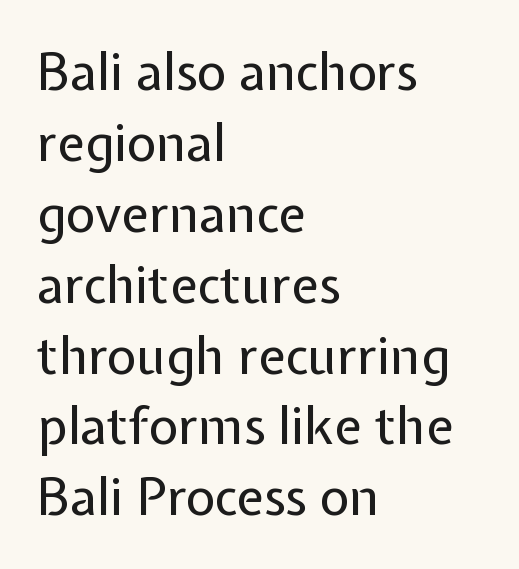
{"serif": "no", "italic": "no", "bold": "no", "weight": "regular", "width": "normal", "stroke_contrast": "low", "x_height": "medium", "monospaced": "no", "underline": "no", "align": "left", "line_spacing": "normal", "line_spacing_ratio": 1.39, "letter_spacing": "normal", "letter_spacing_em": 0.0, "glyph_px": 51}
